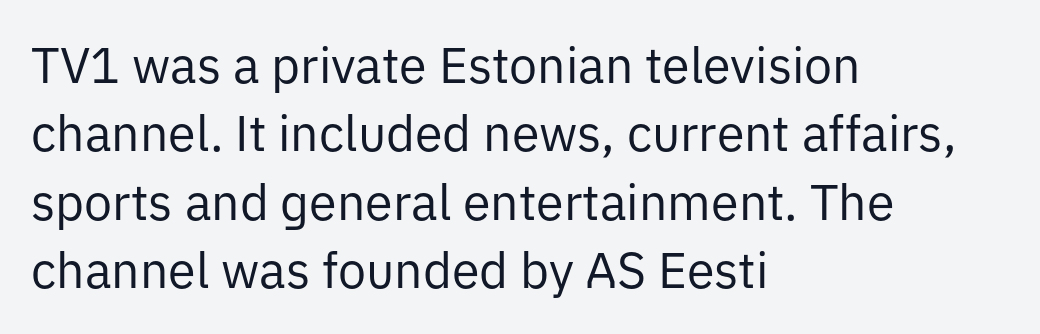
On a weight scale, this lands at 450 or below. Does the type have serifs? No, each stem ends abruptly. This sample is left-justified, so line endings fall wherever the words run out. The designer left line spacing at the default. Looks like regular typesetting: each glyph gets only the width it needs. Descender tails drop into unmarked territory.
